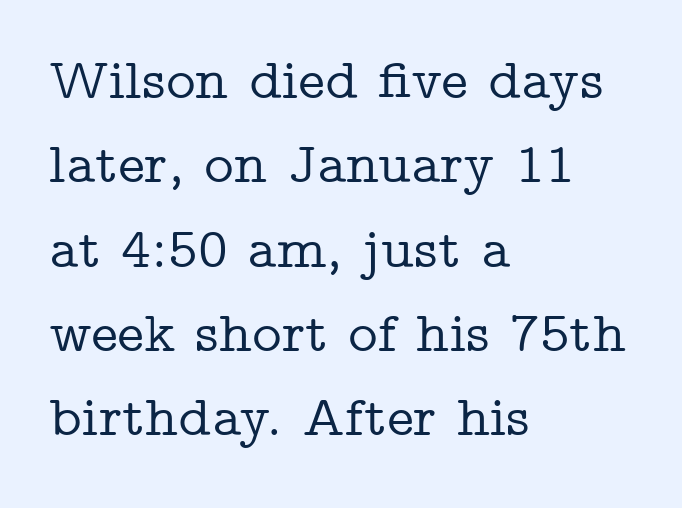
{"serif": "yes", "italic": "no", "width": "wide", "stroke_contrast": "low", "x_height": "medium", "monospaced": "no", "underline": "no", "align": "left", "line_spacing": "normal", "line_spacing_ratio": 1.48, "letter_spacing": "normal", "letter_spacing_em": 0.0, "glyph_px": 57}
